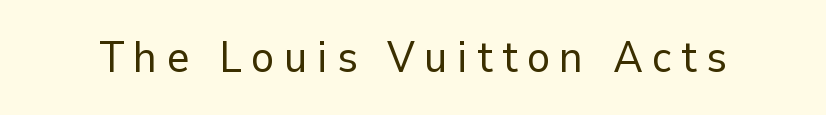
The image shows 44 px regular-weight sans-serif type, upright; set unusually wide letter spacing (+0.21 em), not underlined; low stroke contrast and a medium x-height.
